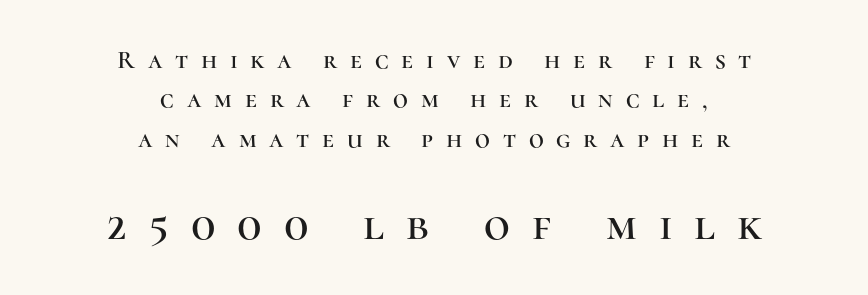
The image shows 45 px serif type, upright; set centered, normal line spacing (1.51x), unusually wide letter spacing (+0.49 em), not underlined; the second (bottom) block is 1.73x larger; high stroke contrast and a medium x-height.
